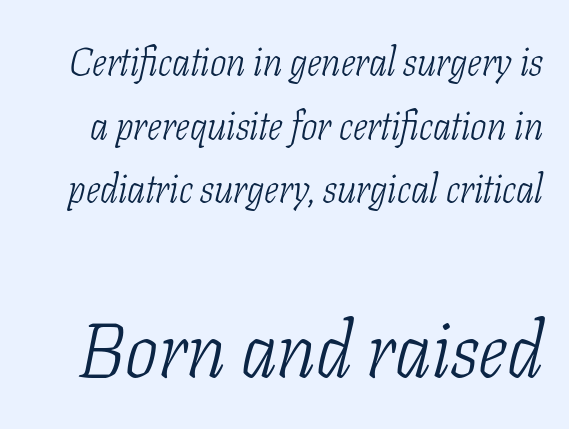
The image shows 78 px light, condensed serif type, italic (leaning right); set normal line spacing (1.63x), normal letter spacing, not underlined; the second (bottom) block is 2.0x larger; low stroke contrast and a medium x-height.
